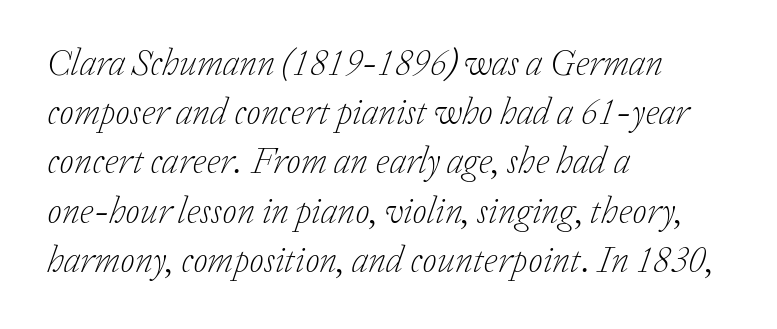
Q: Is the text bold? A: No.
Q: Is the text italic (slanted)? A: Yes, it leans right by about 20 degrees.
Q: Is the typeface a serif or a sans-serif typeface? A: Serif.
Q: Is the text underlined? A: No.
Q: How is the paragraph aligned? A: Left-aligned.
Q: Is the spacing between letters normal or unusually wide? A: Normal.
Q: Is the spacing between lines tight, normal or loose? A: Normal.
Q: Width (condensed, normal, or wide)? A: Normal.
Q: Stroke contrast? A: Low.
Q: x-height? A: Medium.
Q: Monospaced? A: No.
